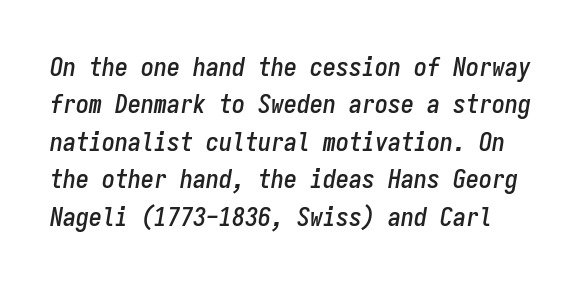
Q: Is the text italic (slanted)? A: Yes, it leans right by about 9 degrees.
Q: Is the text underlined? A: No.
Q: Is the spacing between letters normal or unusually wide? A: Normal.
Q: Is the spacing between lines tight, normal or loose? A: Normal.
